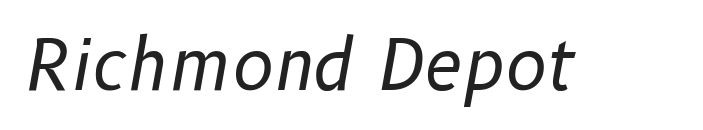
No letter is thick-stroked: the sample isn't bold. A typesetter would call this zero additional tracking. An italicized treatment has been applied to the whole sample. The face used here is proportionally spaced, like ordinary book or web type. The specimen omits any rule beneath the text block's lines.
